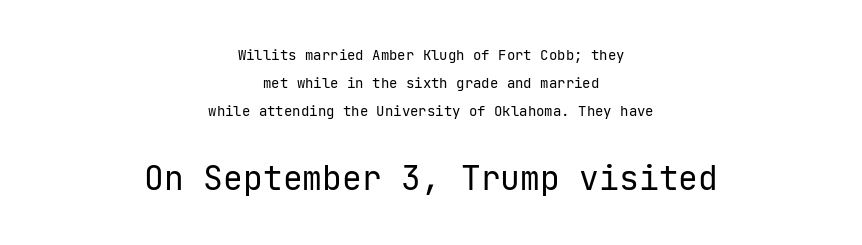
The image shows 33 px regular-weight sans-serif type, upright; set centered, loose line spacing (2.01x), normal letter spacing, not underlined; the second (bottom) block is 2.36x larger; low stroke contrast and a medium x-height.
